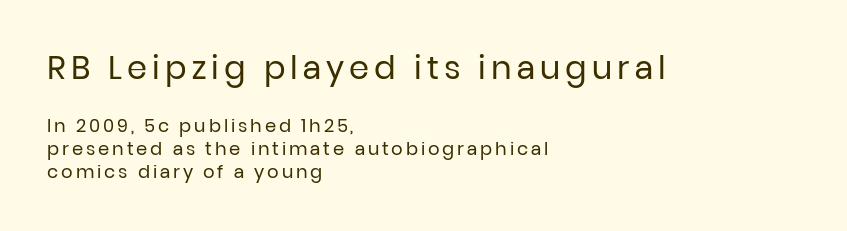
If you drew a ruler down the left edge, every line would touch it. Counters stay open thanks to moderate or lighter strokes. The face used here is proportionally spaced, like ordinary book or web type. The font family rendered here belongs to the sans-serif group. Interline gaps are of average width in this sample.
